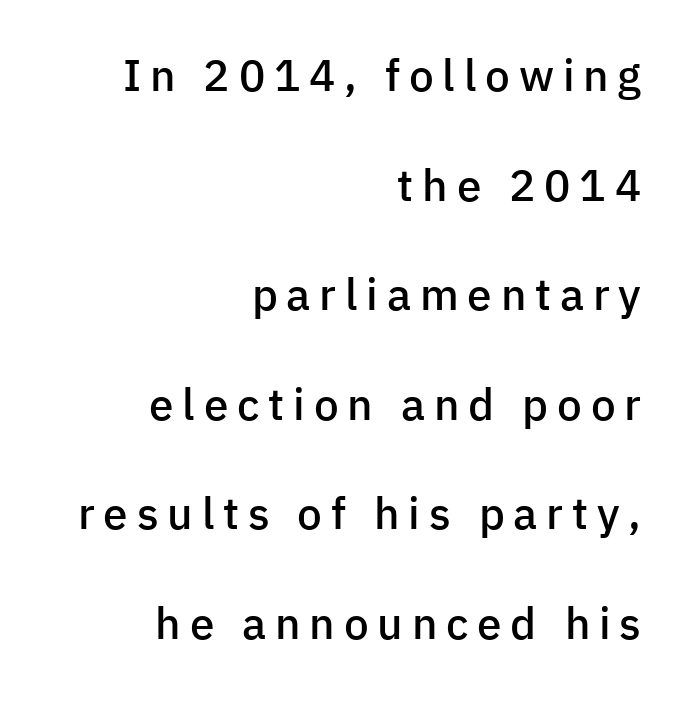
Q: Is the text bold? A: Semi-bold.
Q: Is the text italic (slanted)? A: No, it is upright.
Q: Is the typeface a serif or a sans-serif typeface? A: Sans-serif.
Q: Is the text underlined? A: No.
Q: How is the paragraph aligned? A: Right-aligned.
Q: Is the spacing between letters normal or unusually wide? A: Unusually wide.
Q: Is the spacing between lines tight, normal or loose? A: Loose.
Q: Width (condensed, normal, or wide)? A: Normal.
Q: Stroke contrast? A: Low.
Q: x-height? A: Medium.
Q: Monospaced? A: No.
